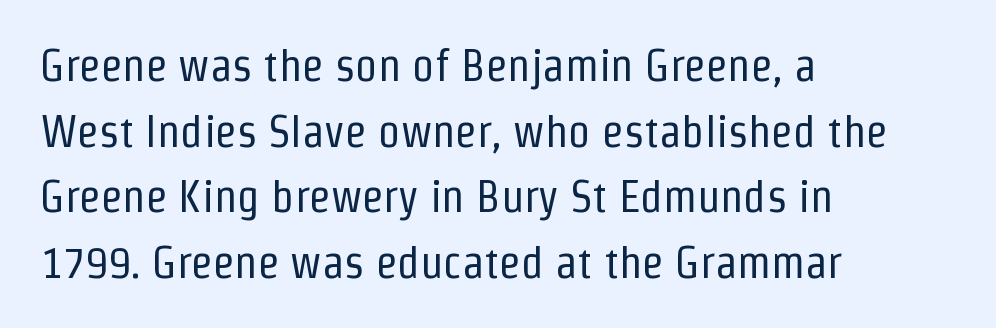
Q: Is the text bold? A: No.
Q: Is the text italic (slanted)? A: No, it is upright.
Q: Is the typeface a serif or a sans-serif typeface? A: Sans-serif.
Q: Is the text underlined? A: No.
Q: How is the paragraph aligned? A: Left-aligned.
Q: Is the spacing between letters normal or unusually wide? A: Normal.
Q: Is the spacing between lines tight, normal or loose? A: Normal.
Q: Width (condensed, normal, or wide)? A: Condensed.
Q: Stroke contrast? A: Low.
Q: x-height? A: Medium.
Q: Monospaced? A: No.
